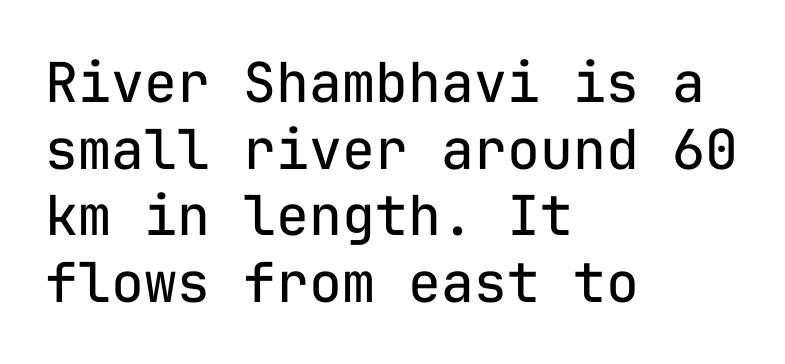
The letterforms sit at book weight or below. Descenders hang freely into open space. To sum up the face: it is a sans, with no serifs. The passage is arranged the way most books set body copy — flush left. The letters sit at their default tracking, neither squeezed nor spread. This sample has the even, mechanical cadence of fixed-width lettering.
